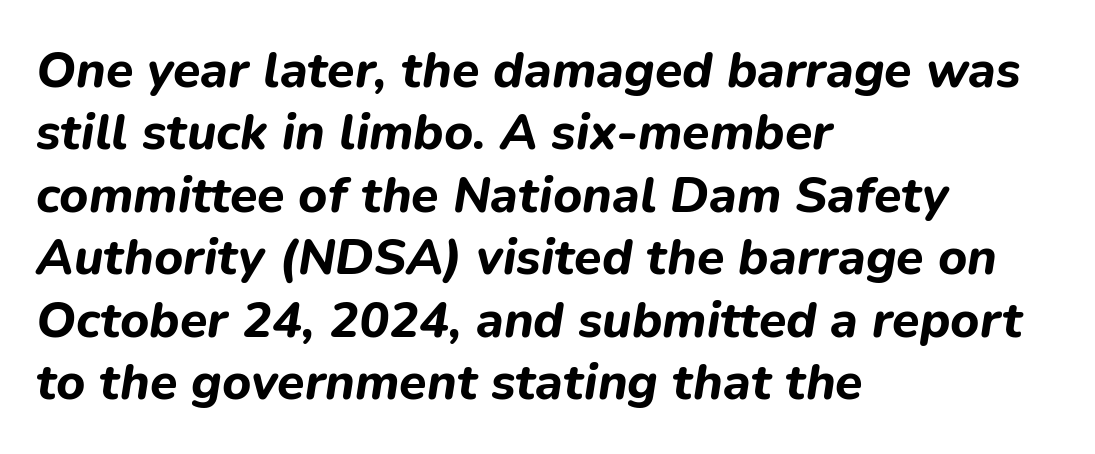
This sample has the flowing, uneven cadence of proportional lettering. This sample is left-justified, so line endings fall wherever the words run out. I'd describe the lettering as bold — thick and assertive. The vertical gap from one line to the next is medium.
